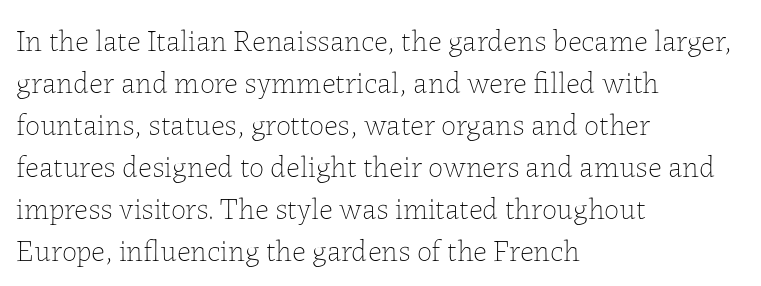
Q: Is the text bold? A: No.
Q: Is the text italic (slanted)? A: No, it is upright.
Q: Is the text underlined? A: No.
Q: How is the paragraph aligned? A: Left-aligned.
Q: Is the spacing between letters normal or unusually wide? A: Normal.
Q: Is the spacing between lines tight, normal or loose? A: Normal.
Q: Width (condensed, normal, or wide)? A: Normal.
Q: Stroke contrast? A: Low.
Q: x-height? A: Medium.
Q: Monospaced? A: No.
